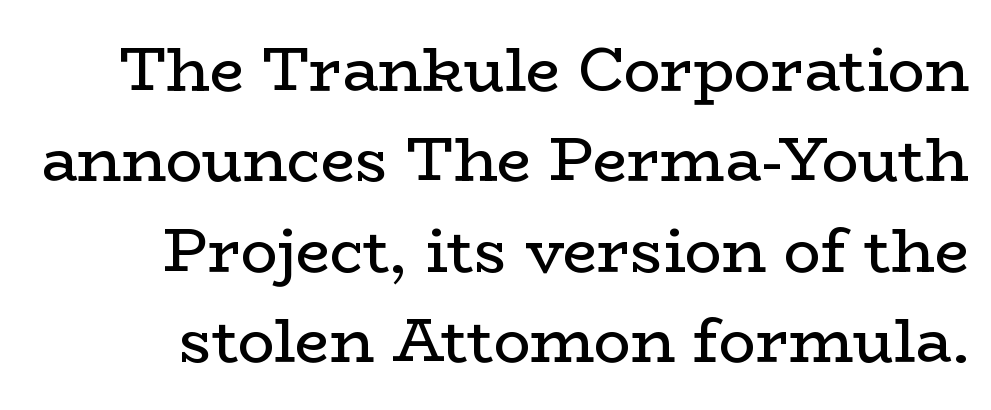
Q: Is the text bold? A: No.
Q: Is the text italic (slanted)? A: No, it is upright.
Q: Is the typeface a serif or a sans-serif typeface? A: Serif.
Q: Is the text underlined? A: No.
Q: Is the spacing between letters normal or unusually wide? A: Normal.
Q: Is the spacing between lines tight, normal or loose? A: Normal.
Q: Width (condensed, normal, or wide)? A: Wide.
Q: Stroke contrast? A: Low.
Q: x-height? A: Medium.
Q: Monospaced? A: No.
